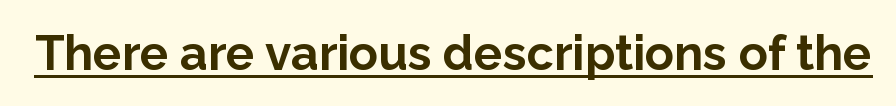
Heavy, bold letterforms. A baseline rule has been typeset under these characters. Compared with typical body copy, the letter spacing here is the same. These lines are rendered in a variable-pitch font.
